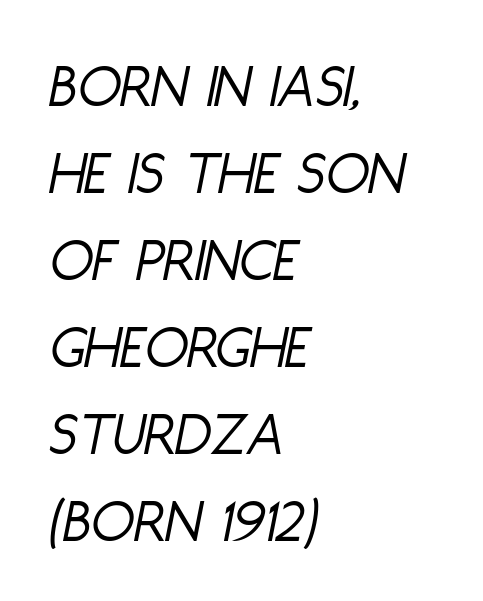
Q: Is the text bold? A: No.
Q: Is the text italic (slanted)? A: Yes, it leans right by about 11 degrees.
Q: Is the text underlined? A: No.
Q: How is the paragraph aligned? A: Left-aligned.
Q: Is the spacing between letters normal or unusually wide? A: Normal.
Q: Is the spacing between lines tight, normal or loose? A: Normal.
Q: Width (condensed, normal, or wide)? A: Condensed.
Q: Stroke contrast? A: Low.
Q: x-height? A: Large.
Q: Monospaced? A: No.
